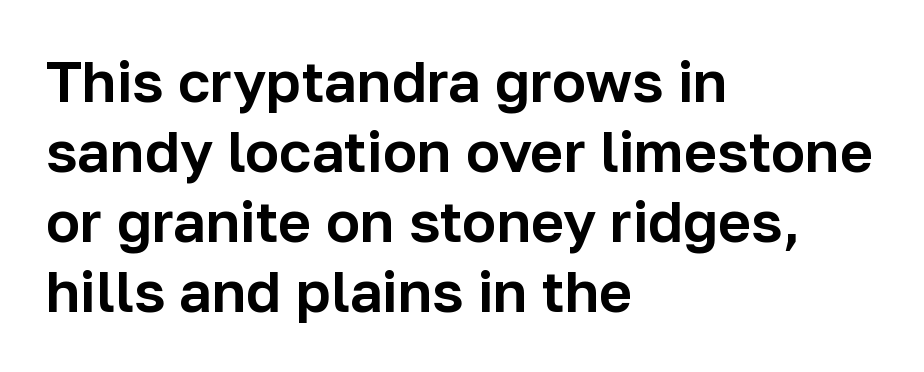
Q: Is the text italic (slanted)? A: No, it is upright.
Q: Is the typeface a serif or a sans-serif typeface? A: Sans-serif.
Q: Is the text underlined? A: No.
Q: How is the paragraph aligned? A: Left-aligned.
Q: Is the spacing between letters normal or unusually wide? A: Normal.
Q: Width (condensed, normal, or wide)? A: Normal.
Q: Stroke contrast? A: Low.
Q: x-height? A: Medium.
Q: Monospaced? A: No.
